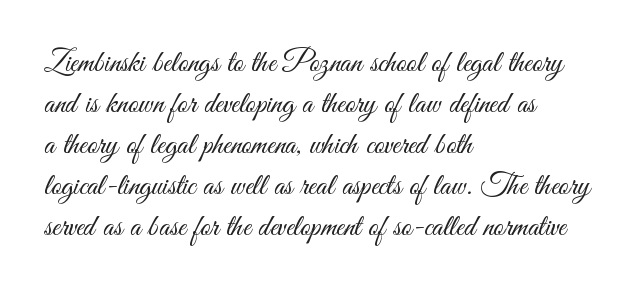
Q: Is the text bold? A: No.
Q: Is the text italic (slanted)? A: Yes.
Q: Is the typeface a serif or a sans-serif typeface? A: Sans-serif.
Q: Is the text underlined? A: No.
Q: How is the paragraph aligned? A: Left-aligned.
Q: Is the spacing between letters normal or unusually wide? A: Normal.
Q: Is the spacing between lines tight, normal or loose? A: Normal.
Q: Width (condensed, normal, or wide)? A: Condensed.
Q: Stroke contrast? A: Medium.
Q: x-height? A: Small.
Q: Monospaced? A: No.
